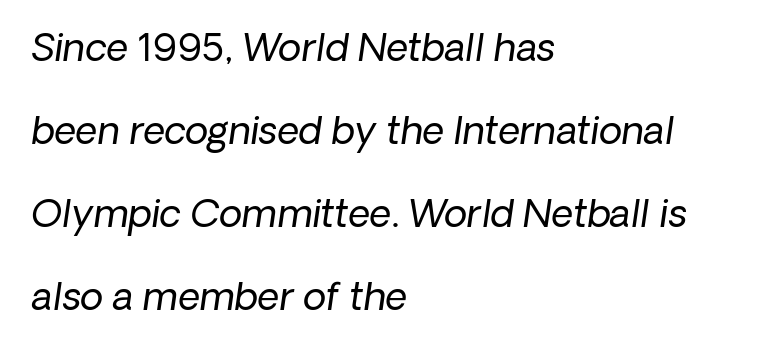
Line beginnings align vertically; line endings do not. Weight: regular or lighter. Slanted lettering throughout. No word sits above an underline. Character widths vary here, with narrow letters taking less room than wide ones.
